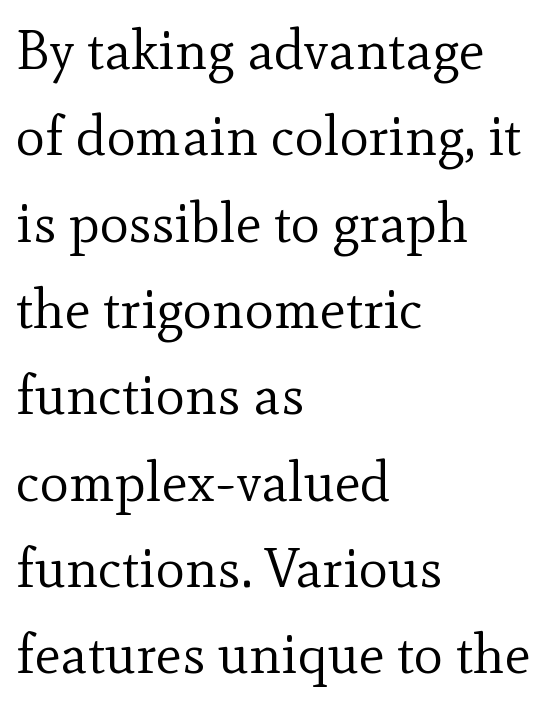
Q: Is the text bold? A: No.
Q: Is the text italic (slanted)? A: No, it is upright.
Q: Is the typeface a serif or a sans-serif typeface? A: Serif.
Q: Is the text underlined? A: No.
Q: How is the paragraph aligned? A: Left-aligned.
Q: Is the spacing between letters normal or unusually wide? A: Normal.
Q: Is the spacing between lines tight, normal or loose? A: Normal.
Q: Width (condensed, normal, or wide)? A: Normal.
Q: x-height? A: Small.
Q: Monospaced? A: No.
